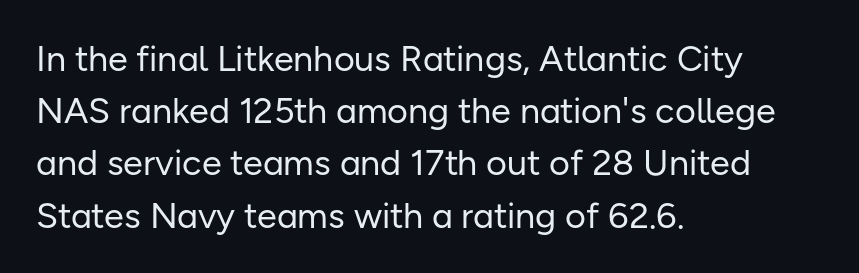
Q: Is the text bold? A: No.
Q: Is the text italic (slanted)? A: No, it is upright.
Q: Is the typeface a serif or a sans-serif typeface? A: Sans-serif.
Q: Is the text underlined? A: No.
Q: How is the paragraph aligned? A: Left-aligned.
Q: Is the spacing between letters normal or unusually wide? A: Normal.
Q: Is the spacing between lines tight, normal or loose? A: Normal.
Q: Width (condensed, normal, or wide)? A: Normal.
Q: Stroke contrast? A: Low.
Q: x-height? A: Medium.
Q: Monospaced? A: No.
